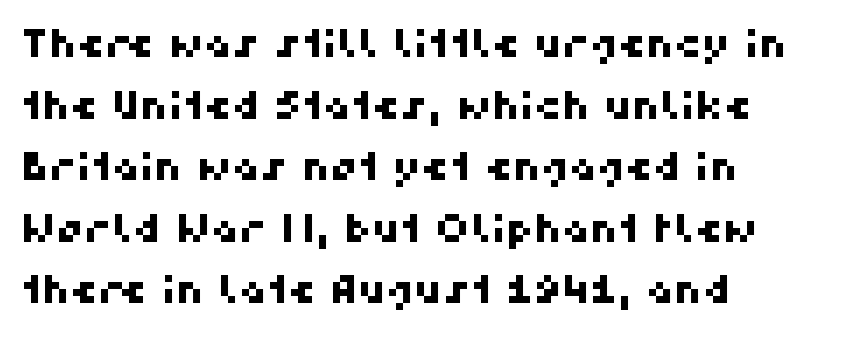
Q: Is the typeface a serif or a sans-serif typeface? A: Sans-serif.
Q: Is the text underlined? A: No.
Q: How is the paragraph aligned? A: Left-aligned.
Q: Is the spacing between letters normal or unusually wide? A: Normal.
Q: Is the spacing between lines tight, normal or loose? A: Normal.
Q: Width (condensed, normal, or wide)? A: Normal.
Q: Stroke contrast? A: High.
Q: x-height? A: Medium.
Q: Monospaced? A: No.
